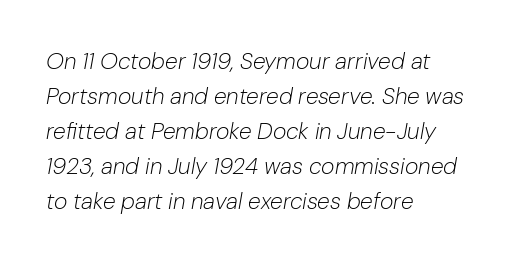
Q: Is the text bold? A: No.
Q: Is the text italic (slanted)? A: Yes, it leans right by about 10 degrees.
Q: Is the text underlined? A: No.
Q: How is the paragraph aligned? A: Left-aligned.
Q: Is the spacing between letters normal or unusually wide? A: Normal.
Q: Is the spacing between lines tight, normal or loose? A: Normal.
